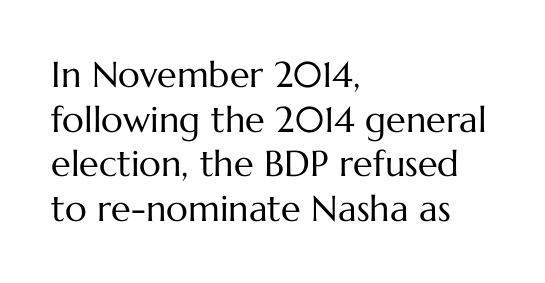
Q: Is the text bold? A: No.
Q: Is the text italic (slanted)? A: No, it is upright.
Q: Is the text underlined? A: No.
Q: How is the paragraph aligned? A: Left-aligned.
Q: Is the spacing between letters normal or unusually wide? A: Normal.
Q: Width (condensed, normal, or wide)? A: Normal.
Q: Stroke contrast? A: Medium.
Q: x-height? A: Medium.
Q: Monospaced? A: No.
